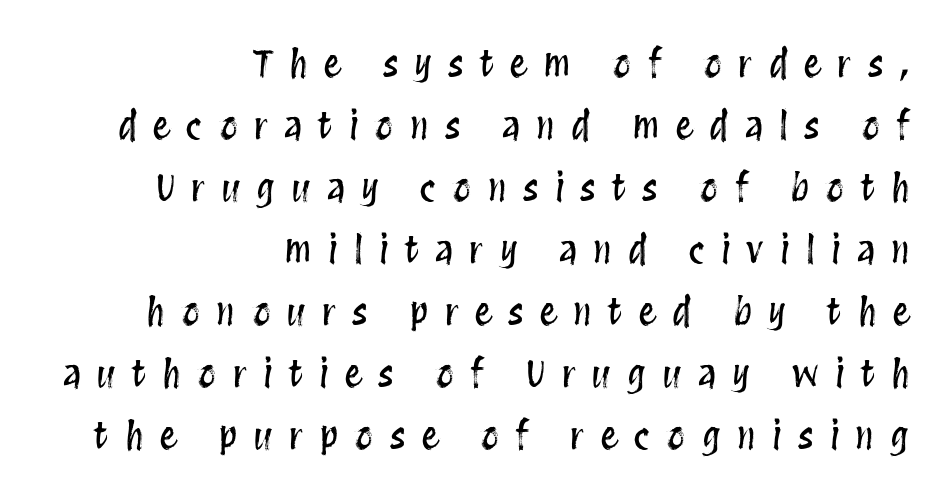
The image shows 36 px condensed type, upright; set right-aligned, line spacing 1.72x, unusually wide letter spacing (+0.45 em), not underlined; medium stroke contrast and a large x-height.
